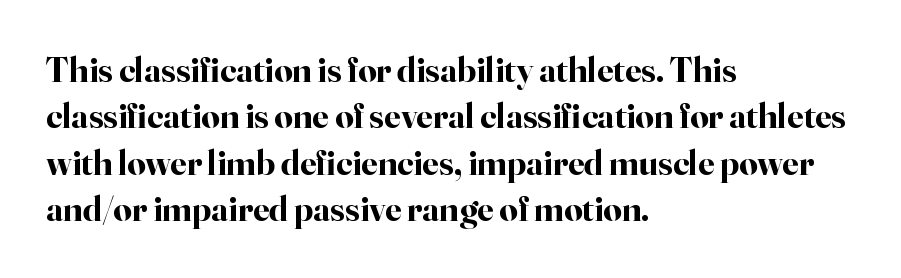
Q: Is the text bold? A: Yes.
Q: Is the text italic (slanted)? A: No, it is upright.
Q: Is the typeface a serif or a sans-serif typeface? A: Serif.
Q: Is the text underlined? A: No.
Q: How is the paragraph aligned? A: Left-aligned.
Q: Is the spacing between letters normal or unusually wide? A: Normal.
Q: Is the spacing between lines tight, normal or loose? A: Normal.
Q: Width (condensed, normal, or wide)? A: Normal.
Q: Stroke contrast? A: High.
Q: x-height? A: Small.
Q: Monospaced? A: No.
